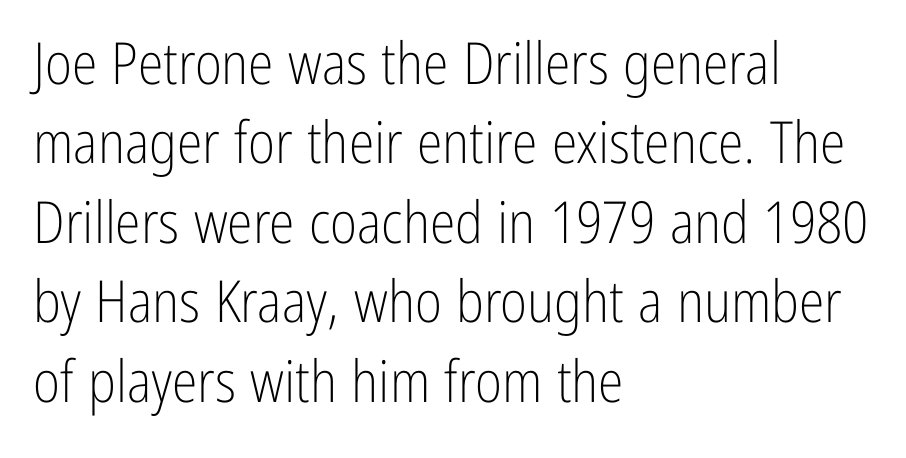
Q: Is the text bold? A: No.
Q: Is the text italic (slanted)? A: No, it is upright.
Q: Is the typeface a serif or a sans-serif typeface? A: Sans-serif.
Q: Is the text underlined? A: No.
Q: How is the paragraph aligned? A: Left-aligned.
Q: Is the spacing between letters normal or unusually wide? A: Normal.
Q: Is the spacing between lines tight, normal or loose? A: Normal.
Q: Width (condensed, normal, or wide)? A: Condensed.
Q: Stroke contrast? A: Low.
Q: x-height? A: Medium.
Q: Monospaced? A: No.
